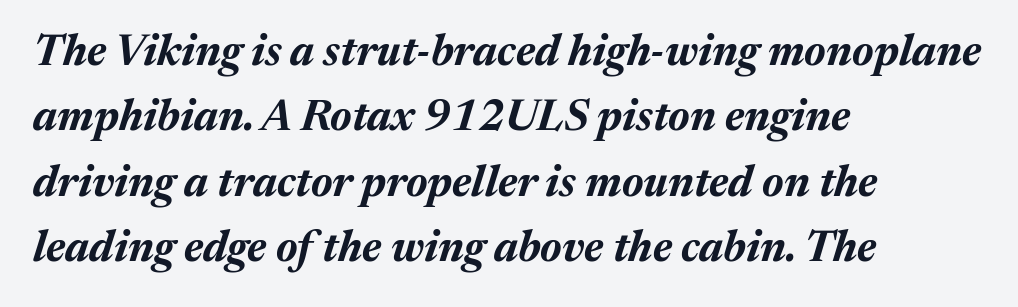
Think of a printed novel: that variable character pitch is what you see here. Does the weight exceed regular? Yes, all the way to bold. Descenders are the only things crossing below the line. Compared with typical paragraphs, the rows here are spaced about the same.
